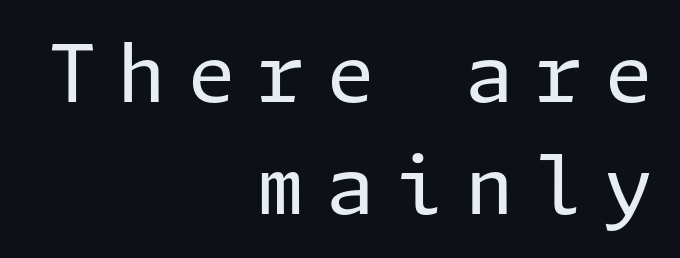
Line spacing here is normal. Nope, not italic — everything's standing straight. The characters are drawn with everyday or finer stroke widths. Students, note that the glyphs here are deliberately spaced far apart. The designer went with a sans here, leaving each stem footless. One-word summary of the alignment: right.
